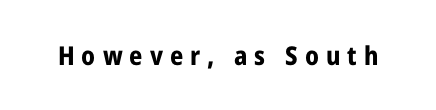
{"italic": "no", "bold": "yes", "underline": "no", "letter_spacing": "wide", "letter_spacing_em": 0.27, "glyph_px": 26}
